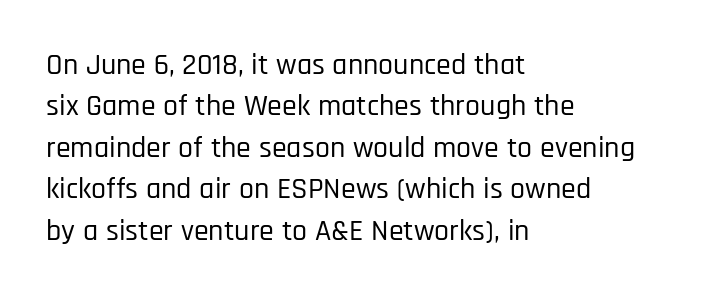
Q: Is the text italic (slanted)? A: No, it is upright.
Q: Is the typeface a serif or a sans-serif typeface? A: Sans-serif.
Q: Is the text underlined? A: No.
Q: How is the paragraph aligned? A: Left-aligned.
Q: Is the spacing between letters normal or unusually wide? A: Normal.
Q: Is the spacing between lines tight, normal or loose? A: Normal.
Q: Width (condensed, normal, or wide)? A: Condensed.
Q: Stroke contrast? A: Low.
Q: x-height? A: Large.
Q: Monospaced? A: No.
